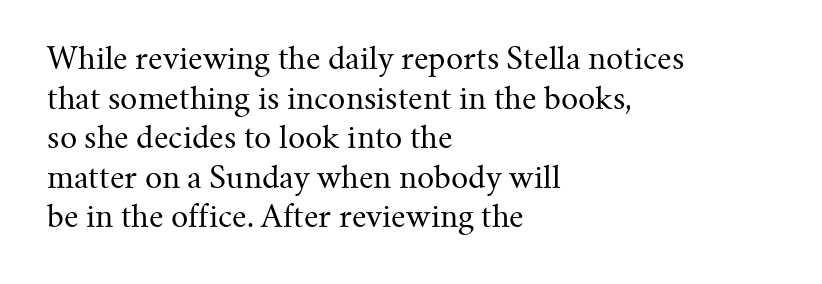
{"serif": "yes", "italic": "no", "bold": "no", "weight": "regular", "width": "normal", "stroke_contrast": "medium", "x_height": "small", "monospaced": "no", "underline": "no", "align": "left", "line_spacing": "normal", "line_spacing_ratio": 1.32, "letter_spacing": "normal", "letter_spacing_em": 0.0, "glyph_px": 30}
